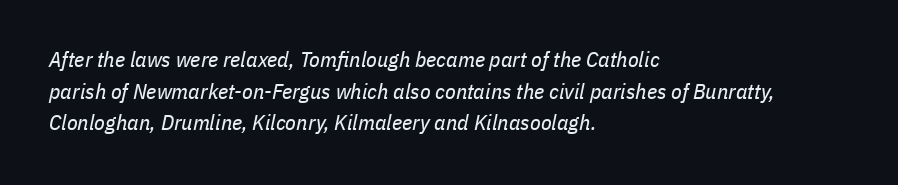
Q: Is the text bold? A: No.
Q: Is the text italic (slanted)? A: Yes, it leans right by about 11 degrees.
Q: Is the text underlined? A: No.
Q: How is the paragraph aligned? A: Left-aligned.
Q: Is the spacing between letters normal or unusually wide? A: Normal.
Q: Is the spacing between lines tight, normal or loose? A: Normal.
